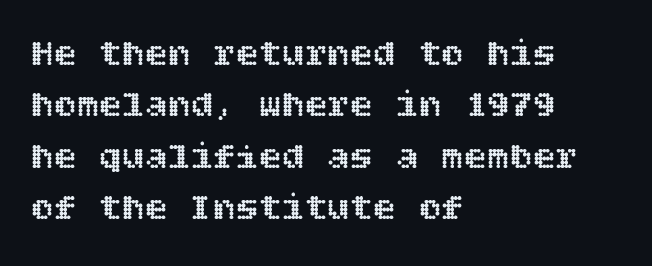
Q: Is the text italic (slanted)? A: No, it is upright.
Q: Is the text underlined? A: No.
Q: How is the paragraph aligned? A: Left-aligned.
Q: Is the spacing between letters normal or unusually wide? A: Normal.
Q: Is the spacing between lines tight, normal or loose? A: Normal.
Q: Width (condensed, normal, or wide)? A: Normal.
Q: x-height? A: Large.
